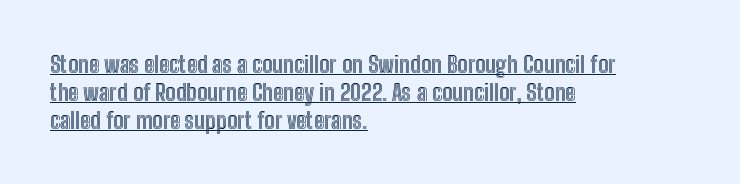
Between one letter and the next there's only the usual sliver of space. The text block is weighted toward the left margin, trailing off unevenly rightward. The words here are underlined. The font's upright variant was chosen for this text.
